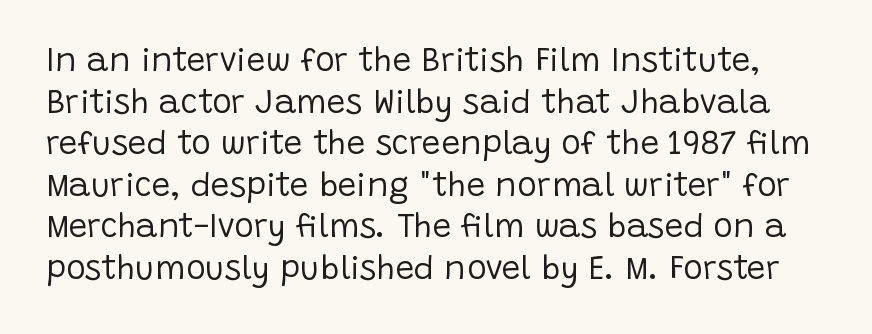
Q: Is the text bold? A: No.
Q: Is the text italic (slanted)? A: No, it is upright.
Q: Is the typeface a serif or a sans-serif typeface? A: Sans-serif.
Q: Is the text underlined? A: No.
Q: Is the spacing between letters normal or unusually wide? A: Normal.
Q: Is the spacing between lines tight, normal or loose? A: Normal.
Q: Width (condensed, normal, or wide)? A: Normal.
Q: Stroke contrast? A: Low.
Q: x-height? A: Large.
Q: Monospaced? A: No.
